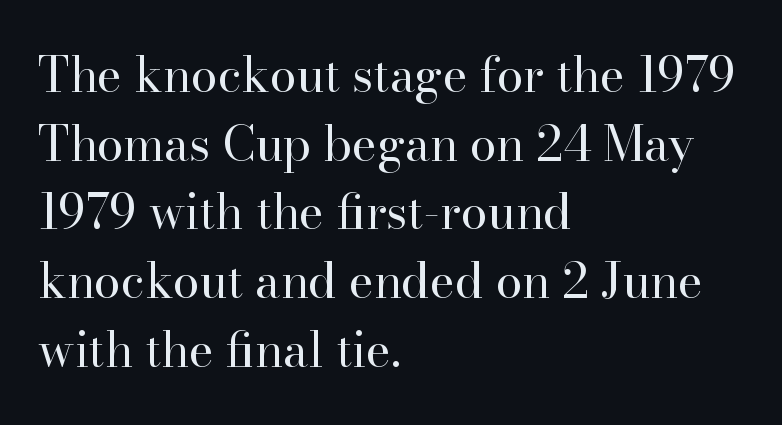
The image shows 48 px regular-weight serif type, upright; set left-aligned, normal line spacing (1.43x), normal letter spacing, not underlined; high stroke contrast and a small x-height.
